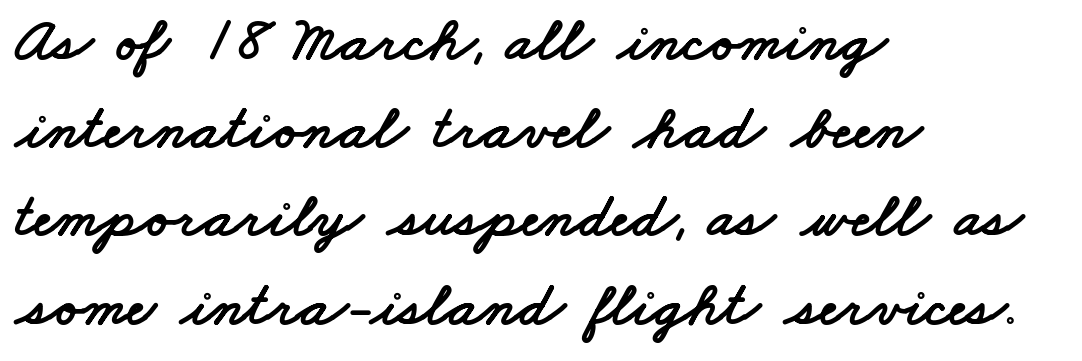
The image shows 63 px wide sans-serif type; set left-aligned, normal line spacing (1.4x), normal letter spacing, not underlined; low stroke contrast and a small x-height.
